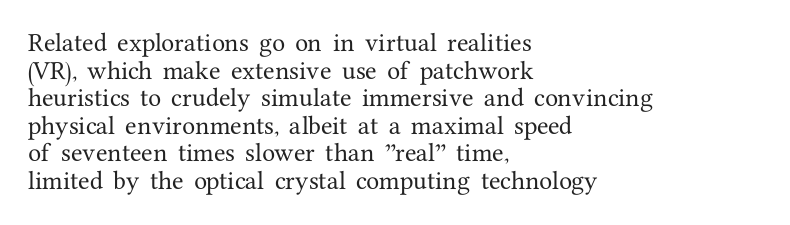
Line starts are locked; line ends wander. Leading matches the norm, producing a regular column. Characters remain perfectly vertical along every line. The area under the type is left untouched. Caption: standard tracking, unaltered.
